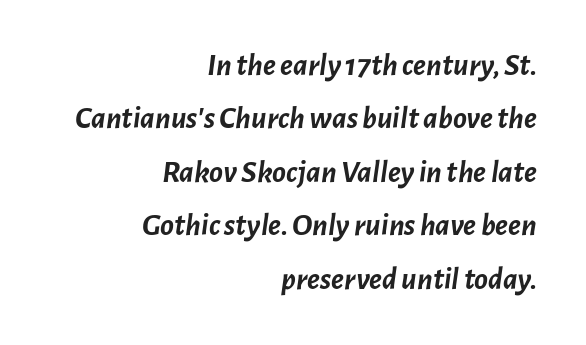
Q: Is the text bold? A: Yes.
Q: Is the text italic (slanted)? A: Yes, it leans right by about 7 degrees.
Q: Is the text underlined? A: No.
Q: How is the paragraph aligned? A: Right-aligned.
Q: Is the spacing between letters normal or unusually wide? A: Normal.
Q: Is the spacing between lines tight, normal or loose? A: Normal.
Q: Width (condensed, normal, or wide)? A: Normal.
Q: Stroke contrast? A: Low.
Q: x-height? A: Medium.
Q: Monospaced? A: No.
